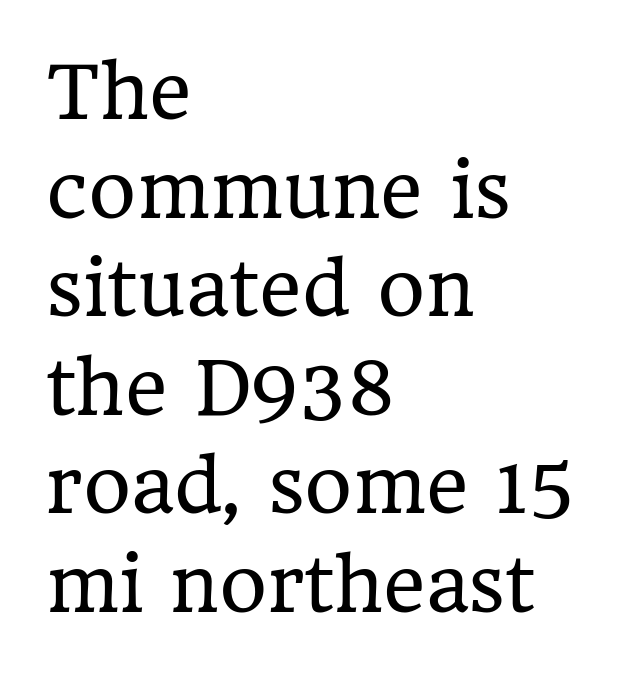
{"serif": "yes", "italic": "no", "bold": "no", "weight": "regular", "width": "normal", "stroke_contrast": "low", "x_height": "medium", "monospaced": "no", "underline": "no", "align": "left", "line_spacing": "normal", "line_spacing_ratio": 1.35, "letter_spacing": "normal", "letter_spacing_em": 0.0, "glyph_px": 73}
